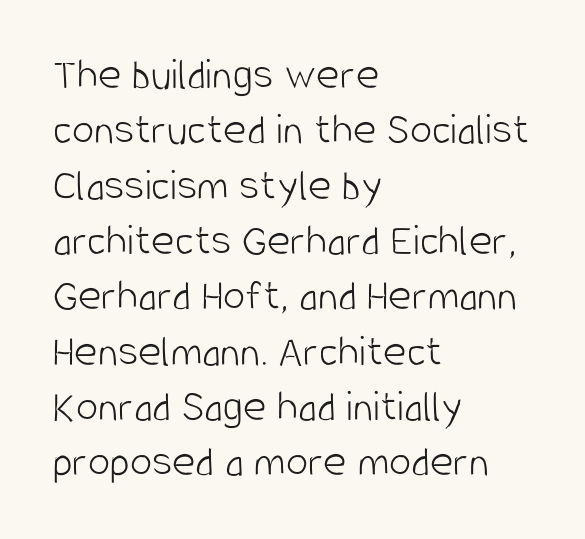
The image shows 45 px light, condensed sans-serif type, upright; set left-aligned, line spacing 1.23x, normal letter spacing, not underlined; low stroke contrast and a large x-height.
